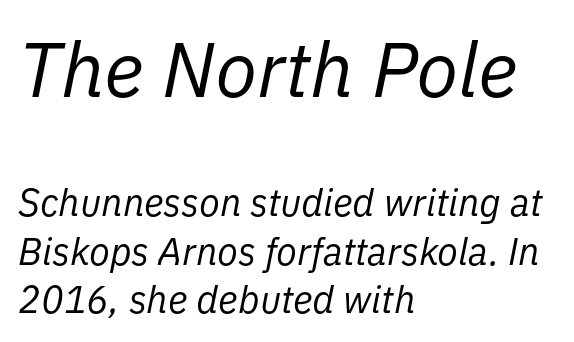
Horizontally, the lines are justified to the leading edge only. Nothing heavy about these letters — not bold at all. The strip under each line holds only bare page. Varying glyph widths throughout — classic text-font behaviour. Between these two stacked blocks, the higher one wins on size. Compared with typical paragraphs, the rows here are spaced about the same.
